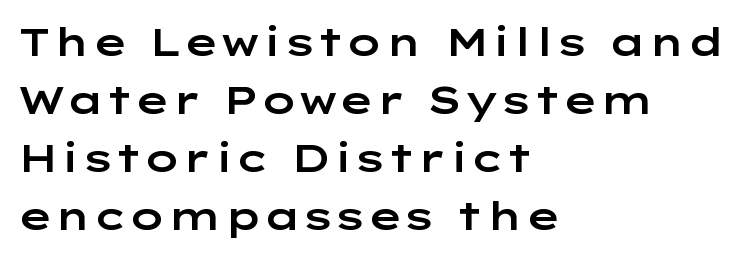
The image shows 39 px wide sans-serif type, upright; set left-aligned, normal line spacing (1.49x), normal letter spacing, not underlined; low stroke contrast and a medium x-height.
